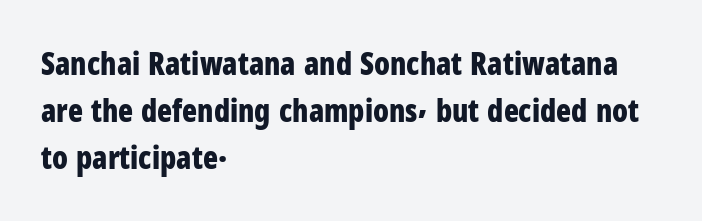
Q: Is the text bold? A: Yes.
Q: Is the text italic (slanted)? A: No, it is upright.
Q: Is the typeface a serif or a sans-serif typeface? A: Sans-serif.
Q: Is the text underlined? A: No.
Q: How is the paragraph aligned? A: Left-aligned.
Q: Is the spacing between letters normal or unusually wide? A: Normal.
Q: Is the spacing between lines tight, normal or loose? A: Normal.
Q: Width (condensed, normal, or wide)? A: Condensed.
Q: Stroke contrast? A: Low.
Q: x-height? A: Medium.
Q: Monospaced? A: No.
